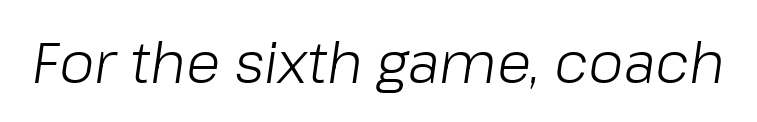
{"italic": "yes", "lean": "right", "slant_degrees": 8, "bold": "no", "weight": "light", "width": "normal", "stroke_contrast": "low", "x_height": "medium", "monospaced": "no", "underline": "no", "letter_spacing": "normal", "letter_spacing_em": 0.0, "glyph_px": 57}
